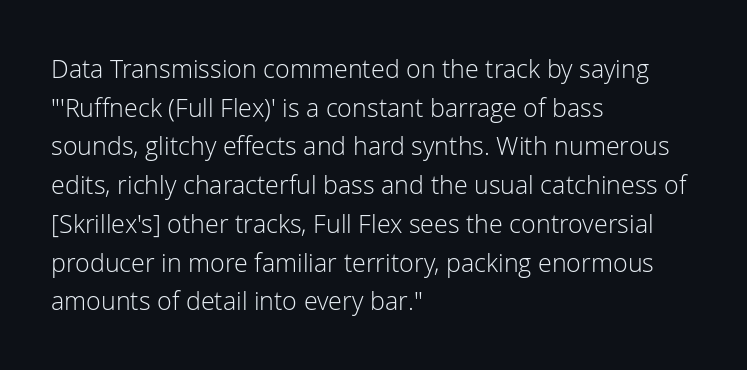
Notice how descenders clear the ascenders below comfortably — that's standard leading. Posture: vertical. Letter spacing: default. This rendering uses left alignment, leaving the right contour irregular.
